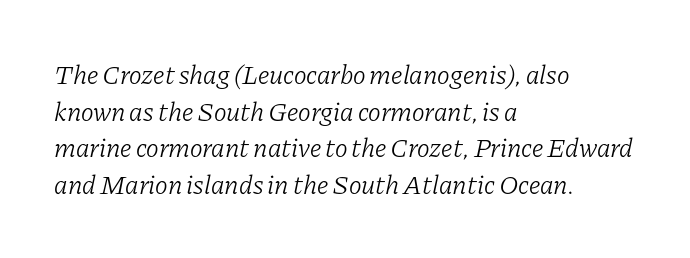
Compared with a centered layout, this one pins lines to the left instead. The foot of each line stays bare and open. Tracking value appears to be zero — textbook default spacing. Yep, that's italic — everything's leaning.
